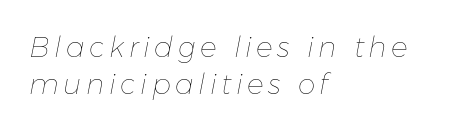
{"italic": "yes", "lean": "right", "slant_degrees": 11, "bold": "no", "weight": "thin", "width": "normal", "stroke_contrast": "low", "x_height": "medium", "monospaced": "no", "underline": "no", "align": "left", "line_spacing": "normal", "line_spacing_ratio": 1.32, "glyph_px": 28}
